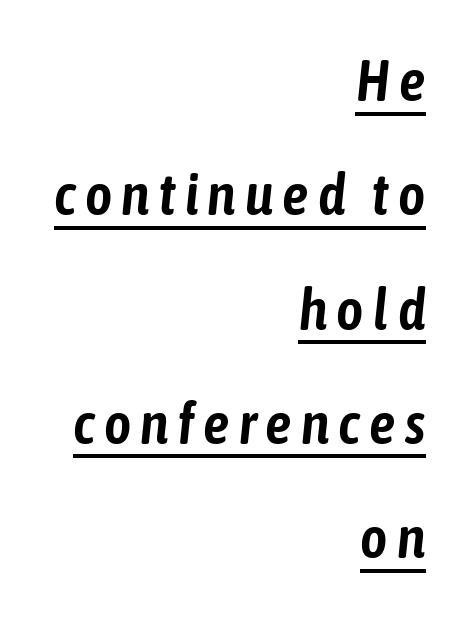
The image shows 58 px condensed type, italic (leaning right); set right-aligned, loose line spacing (1.97x), underlined; low stroke contrast and a medium x-height.
